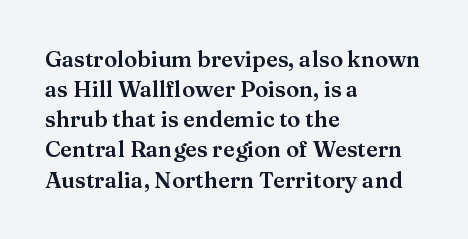
Q: Is the text italic (slanted)? A: No, it is upright.
Q: Is the text underlined? A: No.
Q: How is the paragraph aligned? A: Left-aligned.
Q: Is the spacing between letters normal or unusually wide? A: Normal.
Q: Is the spacing between lines tight, normal or loose? A: Normal.
